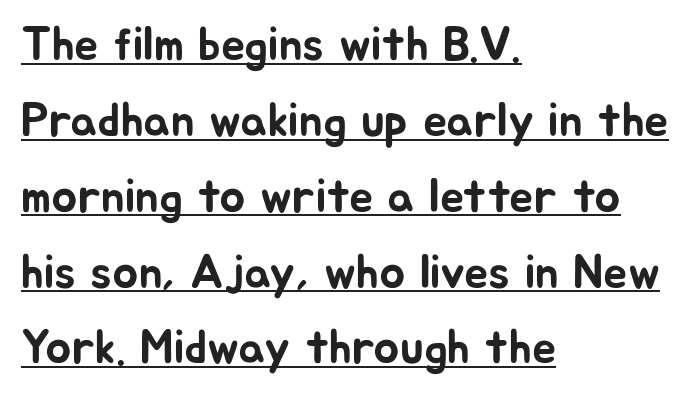
The image shows 48 px sans-serif type, upright; set left-aligned, normal line spacing (1.58x), normal letter spacing, underlined; low stroke contrast and a medium x-height.
